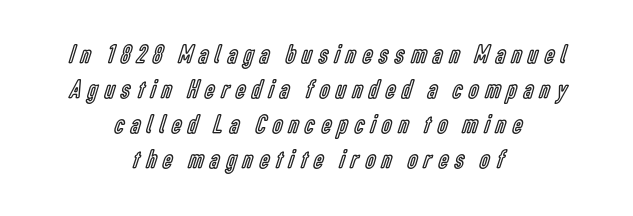
The text block is weighted toward neither margin, spreading evenly from the middle. The type is letterspaced generously, with wide tracking. Any mark beneath the type? The region is blank.
